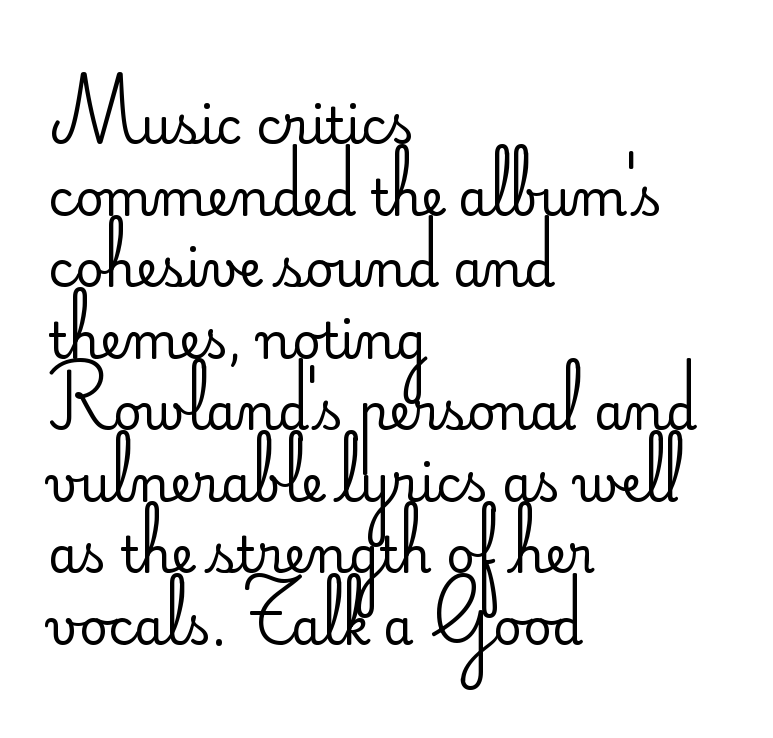
{"serif": "no", "italic": "no", "bold": "no", "weight": "regular", "width": "normal", "stroke_contrast": "low", "x_height": "small", "monospaced": "no", "underline": "no", "align": "left", "line_spacing": "normal", "line_spacing_ratio": 1.46, "letter_spacing": "normal", "letter_spacing_em": 0.0, "glyph_px": 49}
